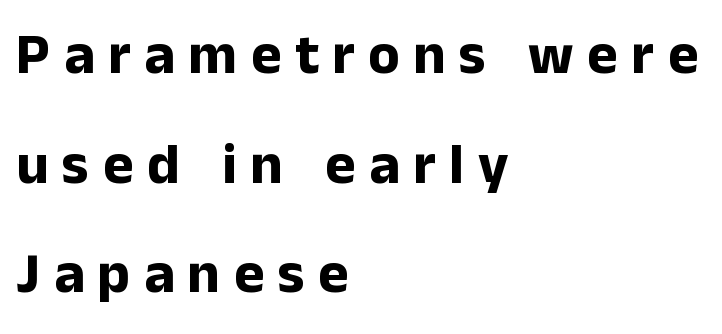
Q: Is the text bold? A: Yes.
Q: Is the text italic (slanted)? A: No, it is upright.
Q: Is the typeface a serif or a sans-serif typeface? A: Sans-serif.
Q: Is the text underlined? A: No.
Q: How is the paragraph aligned? A: Left-aligned.
Q: Is the spacing between letters normal or unusually wide? A: Unusually wide.
Q: Width (condensed, normal, or wide)? A: Normal.
Q: Stroke contrast? A: Low.
Q: x-height? A: Medium.
Q: Monospaced? A: No.
